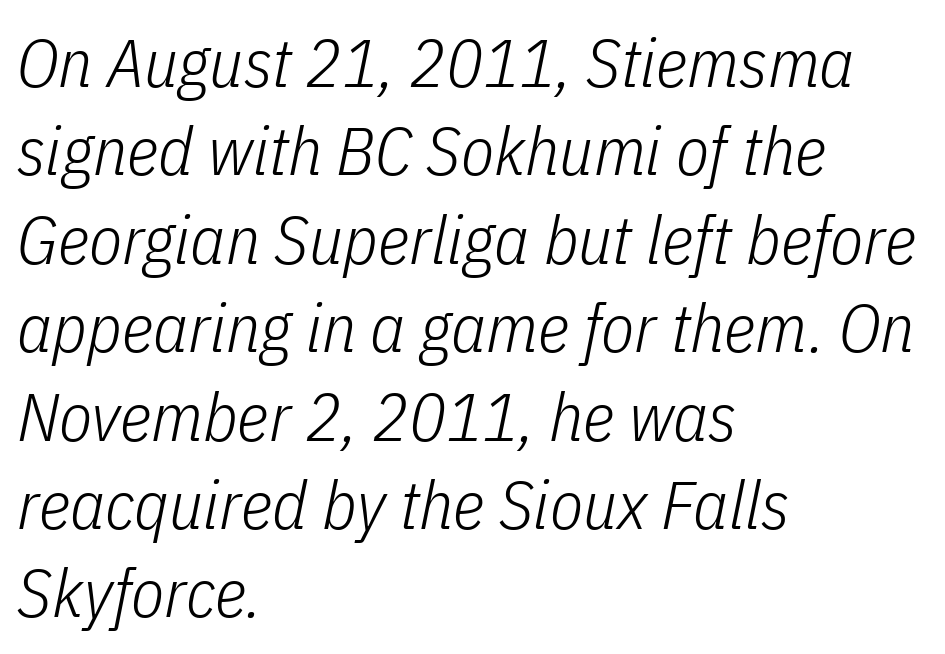
Q: Is the text bold? A: No.
Q: Is the text italic (slanted)? A: Yes, it leans right by about 11 degrees.
Q: Is the text underlined? A: No.
Q: How is the paragraph aligned? A: Left-aligned.
Q: Is the spacing between letters normal or unusually wide? A: Normal.
Q: Is the spacing between lines tight, normal or loose? A: Normal.
Q: Width (condensed, normal, or wide)? A: Condensed.
Q: Stroke contrast? A: Low.
Q: x-height? A: Medium.
Q: Monospaced? A: No.
